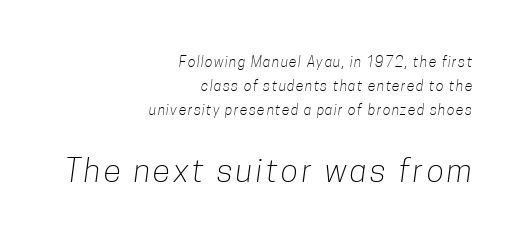
Q: Is the text bold? A: No.
Q: Is the typeface a serif or a sans-serif typeface? A: Sans-serif.
Q: Is the text underlined? A: No.
Q: How is the paragraph aligned? A: Right-aligned.
Q: Is the spacing between lines tight, normal or loose? A: Normal.
Q: Which block of text is set in a larger size, the first (top) or the second (bottom)? A: The second (bottom) one.
Q: Width (condensed, normal, or wide)? A: Condensed.
Q: Stroke contrast? A: Low.
Q: x-height? A: Medium.
Q: Monospaced? A: No.
